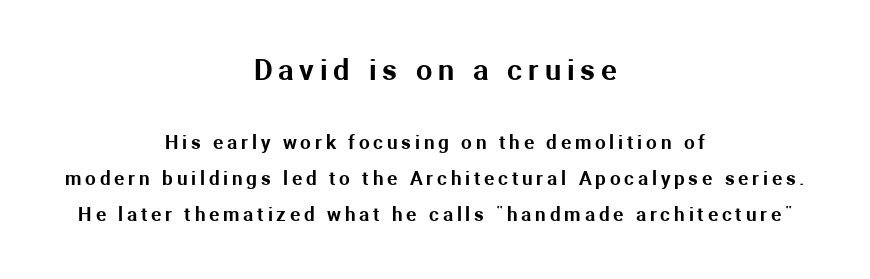
The image shows 29 px sans-serif type, upright; set centered, line spacing 1.89x, unusually wide letter spacing (+0.2 em), not underlined; the first (top) block is 1.53x larger; medium stroke contrast and a medium x-height.
